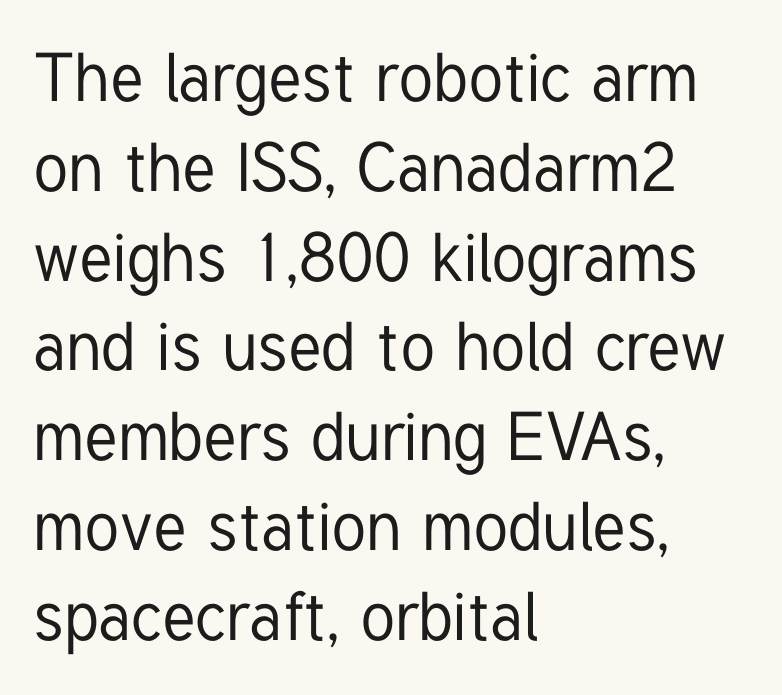
Do the characters align in a grid? No, the font is proportional. Nobody touched the tracking dial on this one. Every character sits straight up, as roman type does. Nobody drew a line under any word here.
